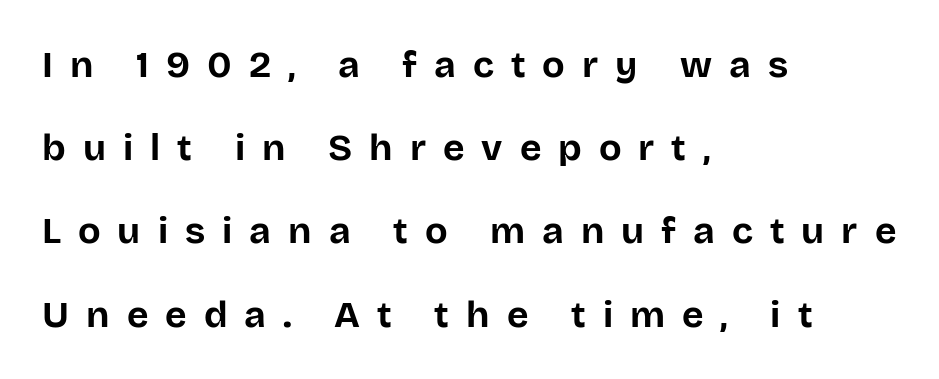
{"serif": "no", "italic": "no", "bold": "yes", "weight": "bold", "width": "normal", "stroke_contrast": "low", "x_height": "large", "monospaced": "no", "underline": "no", "align": "left", "line_spacing": "loose", "line_spacing_ratio": 2.25, "letter_spacing": "wide", "letter_spacing_em": 0.46, "glyph_px": 37}
